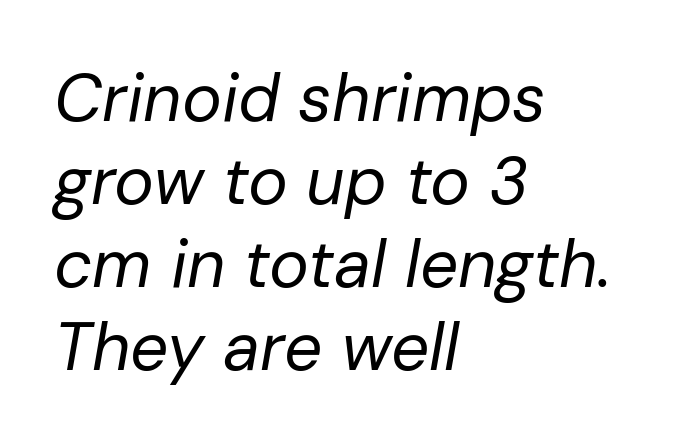
Q: Is the text bold? A: No.
Q: Is the text italic (slanted)? A: Yes, it leans right by about 10 degrees.
Q: Is the text underlined? A: No.
Q: How is the paragraph aligned? A: Left-aligned.
Q: Is the spacing between letters normal or unusually wide? A: Normal.
Q: Width (condensed, normal, or wide)? A: Normal.
Q: Stroke contrast? A: Low.
Q: x-height? A: Medium.
Q: Monospaced? A: No.
